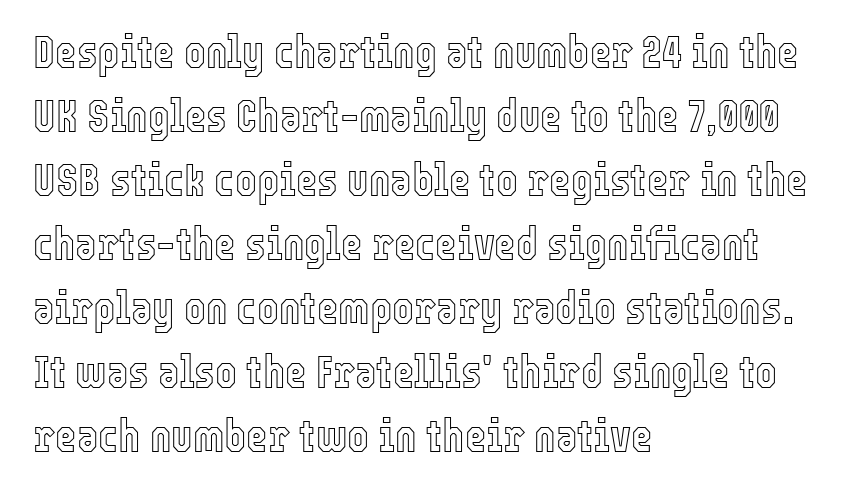
If you drew a line through each stem, it would be perfectly vertical. Words float on clear page, feet unadorned. The letterforms sit shoulder to shoulder at normal distance. Honestly, the row spacing looks completely unremarkable. Looks like regular typesetting: each glyph gets only the width it needs. A student would call this left alignment; a typographer would say flush left, rag right.
